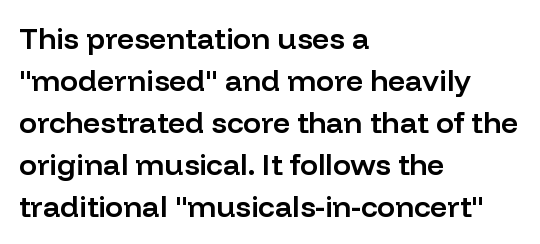
{"serif": "no", "italic": "no", "bold": "semi", "weight": "semibold", "width": "normal", "stroke_contrast": "low", "x_height": "medium", "monospaced": "no", "underline": "no", "align": "left", "line_spacing": "normal", "line_spacing_ratio": 1.4, "letter_spacing": "normal", "letter_spacing_em": 0.0, "glyph_px": 30}
